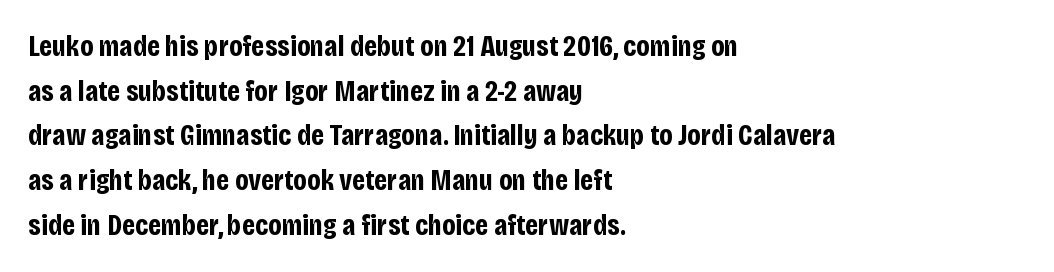
This sample has the flowing, uneven cadence of proportional lettering. Between one letter and the next there's only the usual sliver of space. How would I describe the line gaps? Plain and ordinary. Letters rest on an invisible, unmarked baseline. The lettering stays uniformly vertical, giving the passage a roman look. Typeset ragged right — the left edge is the straight one.
